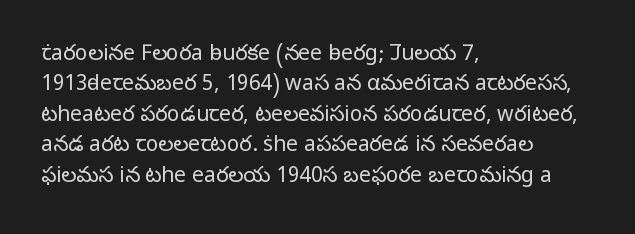
Letter spacing: default. Ink coverage per letter is moderate at most. The rag falls on the right side of this text block. Descenders are the only things crossing below the line. This block has exactly the height ordinary leading produces. This is the regular roman posture of the typeface.
